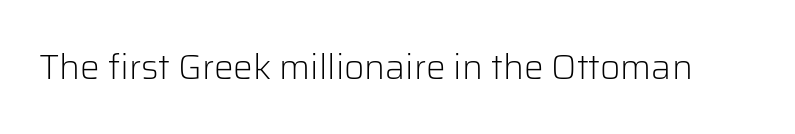
A typesetter would label this face a sans. A roman cut, with each character standing at attention. Type without underlining. Proportional: the letters do not fall into vertical columns. The characters are drawn with everyday or finer stroke widths.
